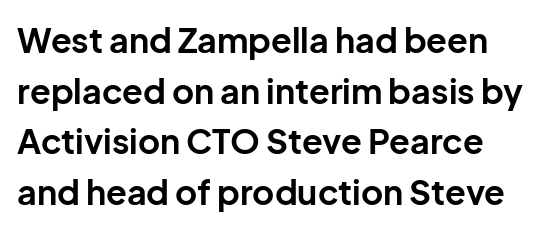
Q: Is the text bold? A: Yes.
Q: Is the text italic (slanted)? A: No, it is upright.
Q: Is the typeface a serif or a sans-serif typeface? A: Sans-serif.
Q: Is the text underlined? A: No.
Q: Is the spacing between letters normal or unusually wide? A: Normal.
Q: Is the spacing between lines tight, normal or loose? A: Normal.
Q: Width (condensed, normal, or wide)? A: Normal.
Q: Stroke contrast? A: Low.
Q: x-height? A: Medium.
Q: Monospaced? A: No.
